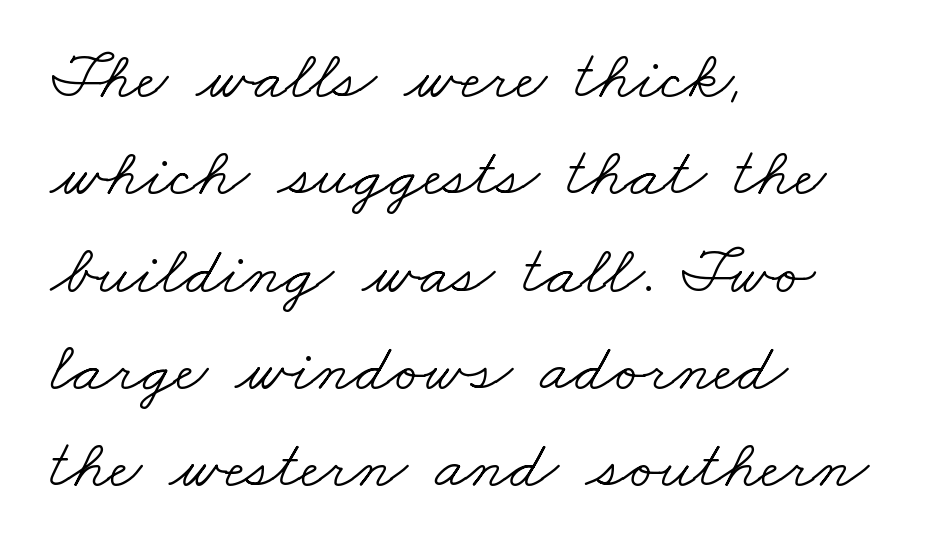
All the whitespace from short lines collects on the right. Descenders hang freely into open space. Observe the serifs anchoring each vertical stroke in this sample. The tracking reads as untouched default to a designer's eye. Ink coverage per letter is moderate at most.
